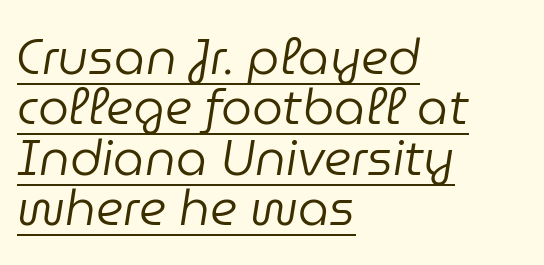
The image shows 49 px regular-weight type, italic (leaning right); set left-aligned, tight line spacing (1.03x), normal letter spacing, underlined; low stroke contrast and a medium x-height.
